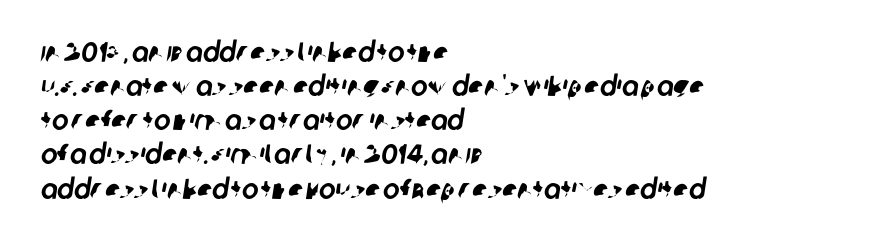
A clean baseline with only descenders dipping below it. Character widths vary here, with narrow letters taking less room than wide ones. If you drew a ruler down the left edge, every line would touch it. Is this a sans? Yes — the strokes have no serifs. No extra tracking has been applied to these lines.
